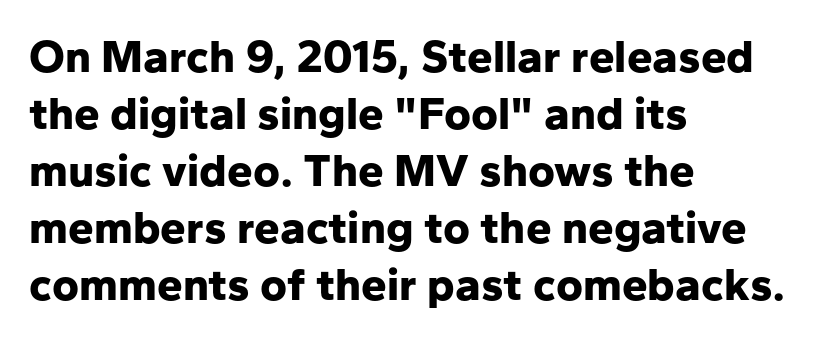
The image shows 46 px bold sans-serif type, upright; set left-aligned, line spacing 1.24x, normal letter spacing, not underlined; low stroke contrast and a medium x-height.
